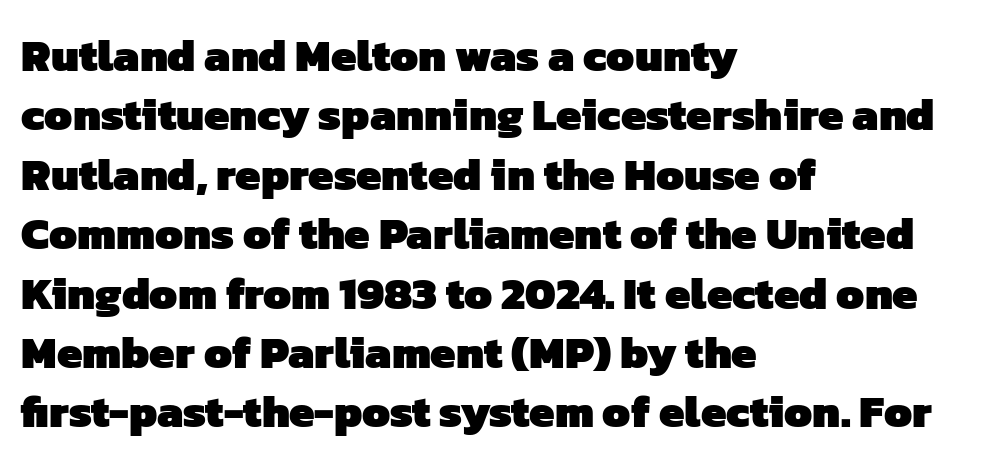
The image shows 45 px heavy sans-serif type; set left-aligned, normal line spacing (1.32x), normal letter spacing, not underlined; low stroke contrast and a medium x-height.
